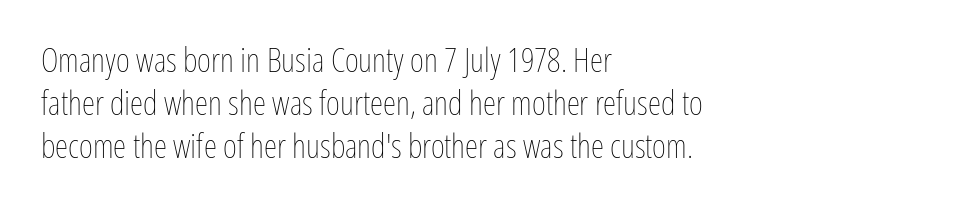
Q: Is the text bold? A: No.
Q: Is the text italic (slanted)? A: No, it is upright.
Q: Is the text underlined? A: No.
Q: How is the paragraph aligned? A: Left-aligned.
Q: Is the spacing between letters normal or unusually wide? A: Normal.
Q: Is the spacing between lines tight, normal or loose? A: Normal.
Q: Width (condensed, normal, or wide)? A: Condensed.
Q: Stroke contrast? A: Low.
Q: x-height? A: Medium.
Q: Monospaced? A: No.
